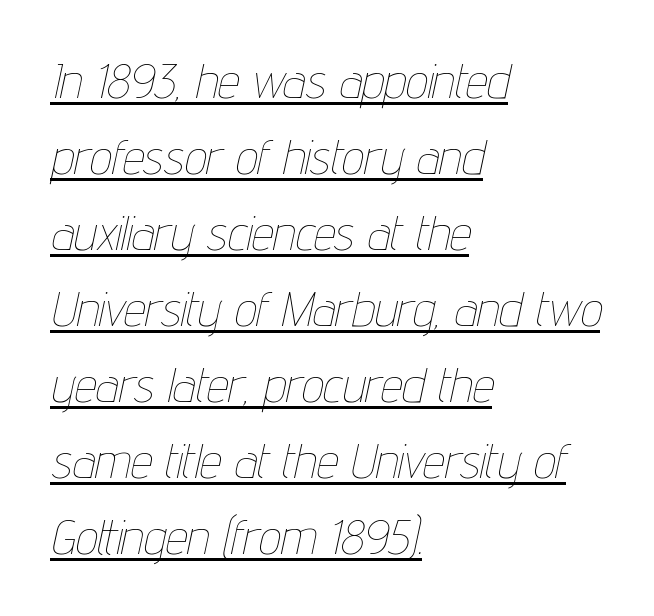
Leading: standard. In designer terms, the underline attribute is active on this setting. Tracking here is standard; glyphs follow each other at the usual distance. The passage shown leans; its letterforms are oblique. Weight: not bold — regular or lighter.
